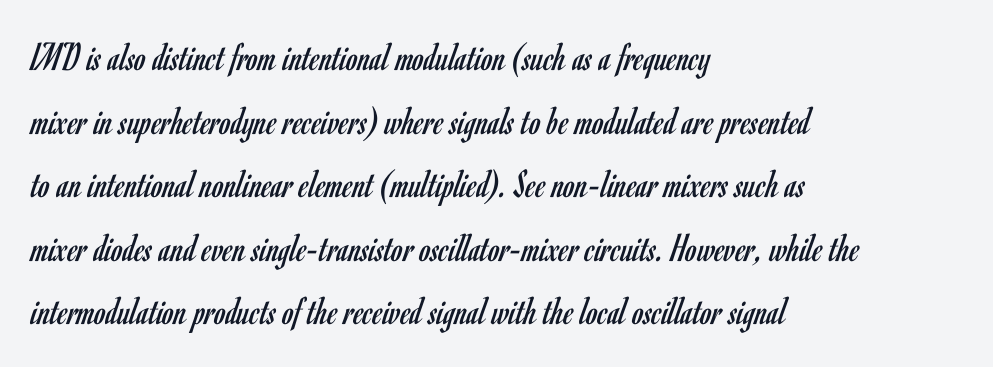
The image shows 41 px regular-weight, condensed sans-serif type; set left-aligned, normal line spacing (1.55x), normal letter spacing, not underlined; low stroke contrast and a small x-height.
